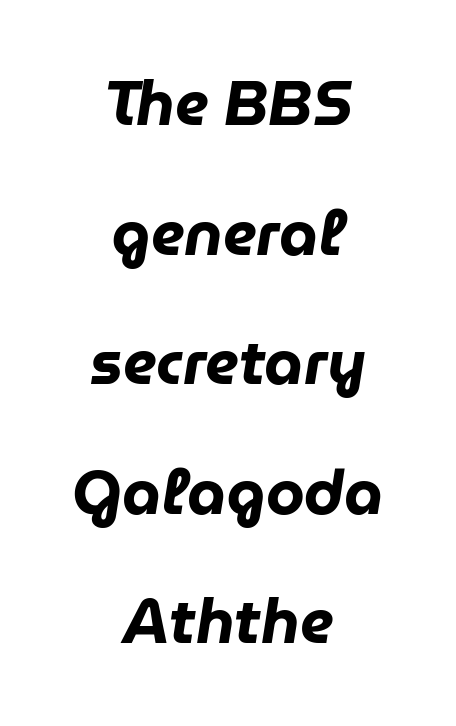
{"italic": "yes", "lean": "right", "slant_degrees": 9, "bold": "yes", "weight": "heavy", "width": "normal", "stroke_contrast": "low", "x_height": "medium", "monospaced": "no", "underline": "no", "align": "center", "line_spacing": "loose", "line_spacing_ratio": 2.09, "letter_spacing": "normal", "letter_spacing_em": 0.0, "glyph_px": 62}
